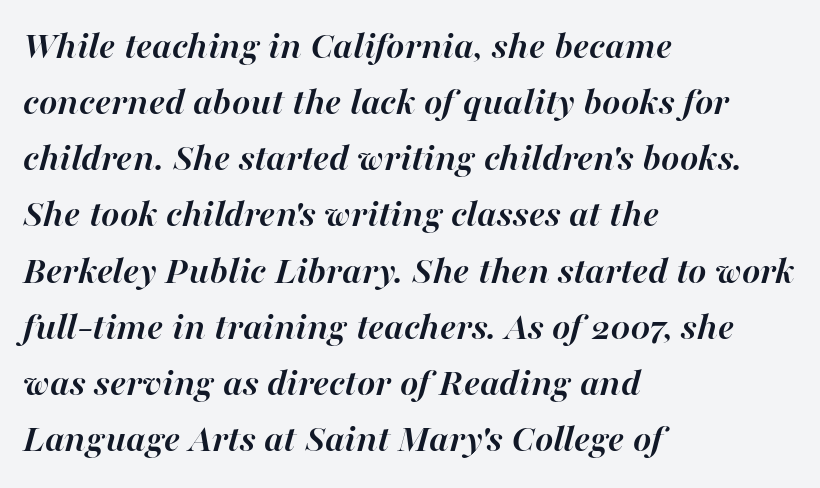
{"italic": "yes", "lean": "right", "slant_degrees": 16, "bold": "yes", "weight": "semibold", "width": "normal", "stroke_contrast": "high", "x_height": "medium", "monospaced": "no", "underline": "no", "align": "left", "line_spacing": "normal", "line_spacing_ratio": 1.44, "letter_spacing": "normal", "letter_spacing_em": 0.0, "glyph_px": 39}
